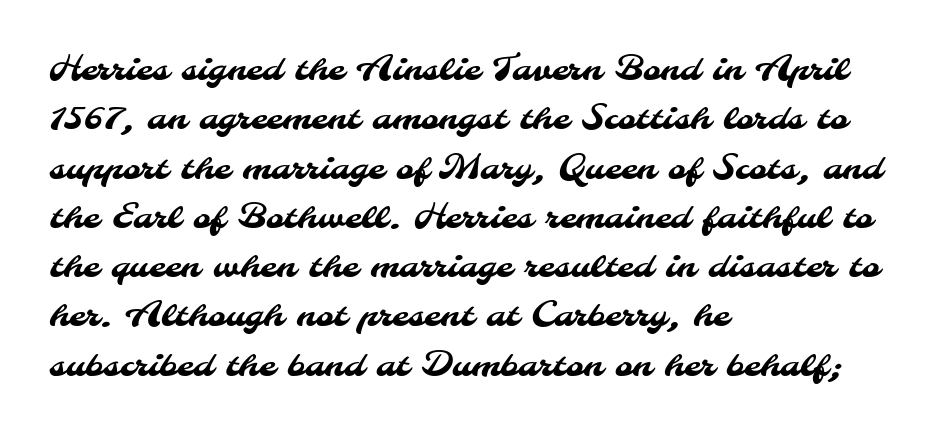
Q: Is the typeface a serif or a sans-serif typeface? A: Sans-serif.
Q: Is the text underlined? A: No.
Q: How is the paragraph aligned? A: Left-aligned.
Q: Is the spacing between letters normal or unusually wide? A: Normal.
Q: Is the spacing between lines tight, normal or loose? A: Normal.
Q: Width (condensed, normal, or wide)? A: Normal.
Q: Stroke contrast? A: Medium.
Q: x-height? A: Small.
Q: Monospaced? A: No.
